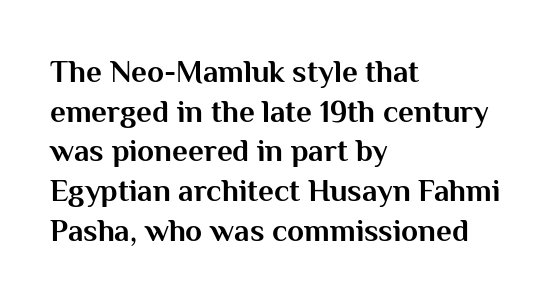
Q: Is the text bold? A: Yes.
Q: Is the text italic (slanted)? A: No, it is upright.
Q: Is the typeface a serif or a sans-serif typeface? A: Sans-serif.
Q: Is the text underlined? A: No.
Q: How is the paragraph aligned? A: Left-aligned.
Q: Is the spacing between letters normal or unusually wide? A: Normal.
Q: Is the spacing between lines tight, normal or loose? A: Normal.
Q: Width (condensed, normal, or wide)? A: Normal.
Q: Stroke contrast? A: Medium.
Q: x-height? A: Medium.
Q: Monospaced? A: No.
